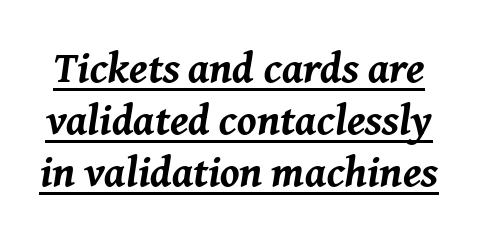
{"italic": "yes", "lean": "right", "slant_degrees": 8, "bold": "yes", "weight": "bold", "width": "normal", "stroke_contrast": "medium", "x_height": "medium", "monospaced": "no", "underline": "yes", "line_spacing_ratio": 1.21, "letter_spacing": "normal", "letter_spacing_em": 0.0, "glyph_px": 43}
